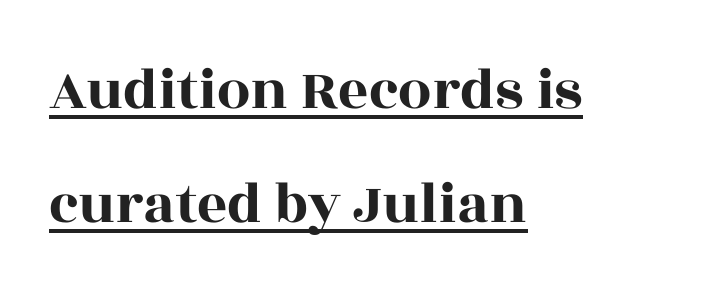
{"serif": "yes", "italic": "no", "width": "wide", "x_height": "large", "monospaced": "no", "underline": "yes", "align": "left", "line_spacing": "loose", "line_spacing_ratio": 1.93, "letter_spacing": "normal", "letter_spacing_em": 0.0, "glyph_px": 59}
